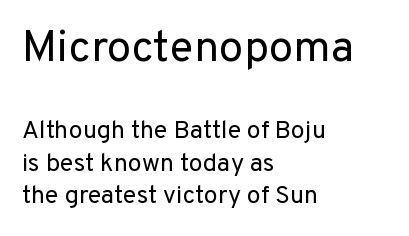
Q: Is the text bold? A: No.
Q: Is the text italic (slanted)? A: No, it is upright.
Q: Is the typeface a serif or a sans-serif typeface? A: Sans-serif.
Q: Is the text underlined? A: No.
Q: How is the paragraph aligned? A: Left-aligned.
Q: Is the spacing between letters normal or unusually wide? A: Normal.
Q: Is the spacing between lines tight, normal or loose? A: Normal.
Q: Which block of text is set in a larger size, the first (top) or the second (bottom)? A: The first (top) one.
Q: Width (condensed, normal, or wide)? A: Normal.
Q: Stroke contrast? A: Low.
Q: x-height? A: Medium.
Q: Monospaced? A: No.
